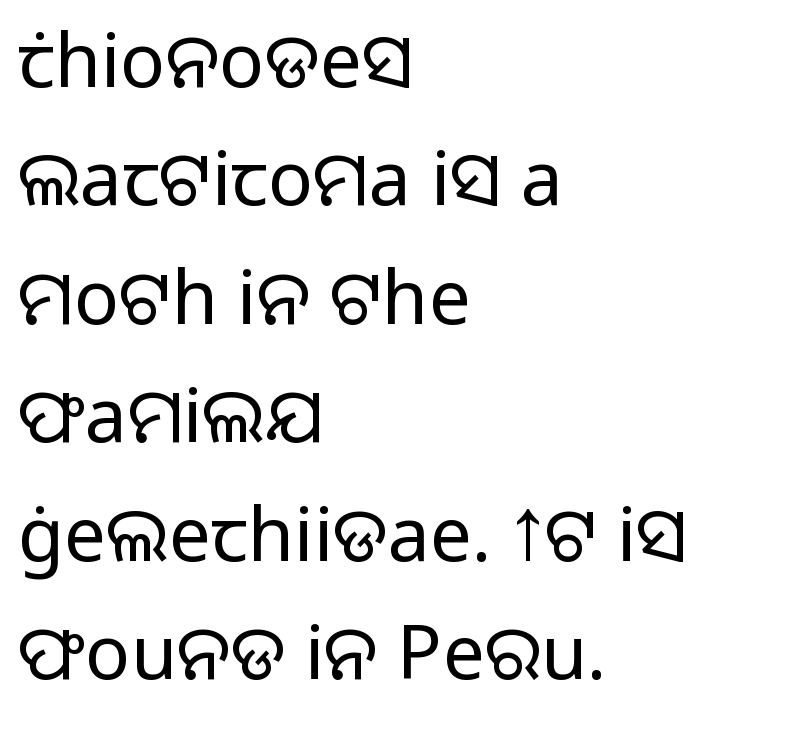
The image shows 75 px light sans-serif type, upright; set left-aligned, normal line spacing (1.58x), normal letter spacing, not underlined; low stroke contrast and a medium x-height.
